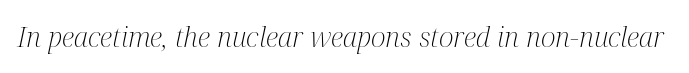
The image shows 28 px light, condensed serif type, italic (leaning right); set normal letter spacing, not underlined; medium stroke contrast and a medium x-height.
